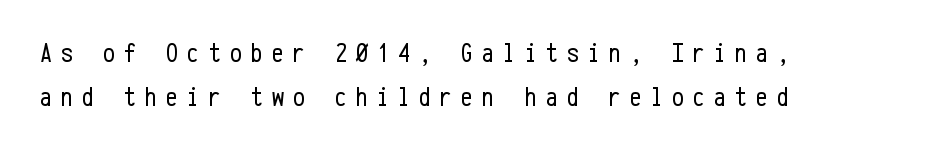
Q: Is the text bold? A: No.
Q: Is the text italic (slanted)? A: No, it is upright.
Q: Is the text underlined? A: No.
Q: How is the paragraph aligned? A: Left-aligned.
Q: Is the spacing between letters normal or unusually wide? A: Unusually wide.
Q: Is the spacing between lines tight, normal or loose? A: Normal.
